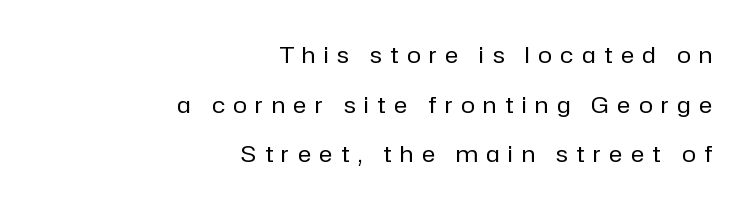
Q: Is the text bold? A: No.
Q: Is the text italic (slanted)? A: No, it is upright.
Q: Is the text underlined? A: No.
Q: How is the paragraph aligned? A: Right-aligned.
Q: Is the spacing between letters normal or unusually wide? A: Unusually wide.
Q: Is the spacing between lines tight, normal or loose? A: Loose.
